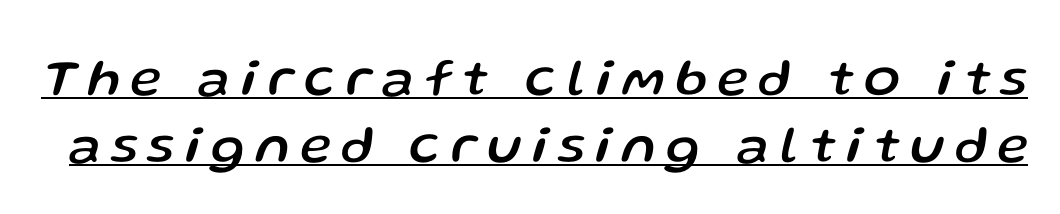
{"italic": "yes", "lean": "right", "slant_degrees": 13, "width": "normal", "stroke_contrast": "low", "x_height": "medium", "monospaced": "no", "underline": "yes", "line_spacing": "normal", "line_spacing_ratio": 1.27, "letter_spacing": "wide", "letter_spacing_em": 0.2, "glyph_px": 53}
